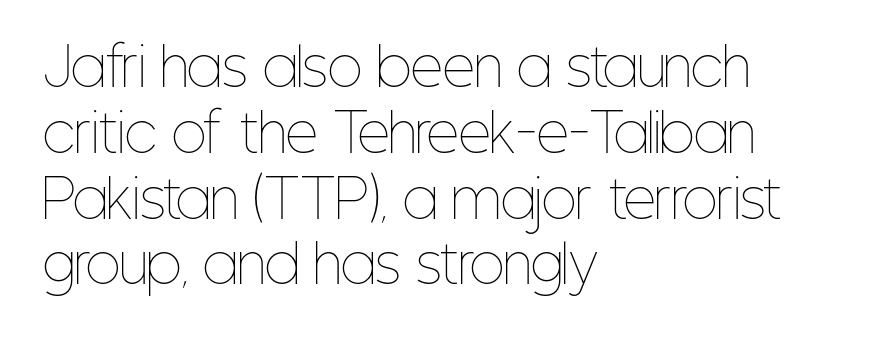
Q: Is the text bold? A: No.
Q: Is the text italic (slanted)? A: No, it is upright.
Q: Is the text underlined? A: No.
Q: How is the paragraph aligned? A: Left-aligned.
Q: Is the spacing between letters normal or unusually wide? A: Normal.
Q: Is the spacing between lines tight, normal or loose? A: Normal.
Q: Width (condensed, normal, or wide)? A: Condensed.
Q: Stroke contrast? A: Low.
Q: x-height? A: Medium.
Q: Monospaced? A: No.
